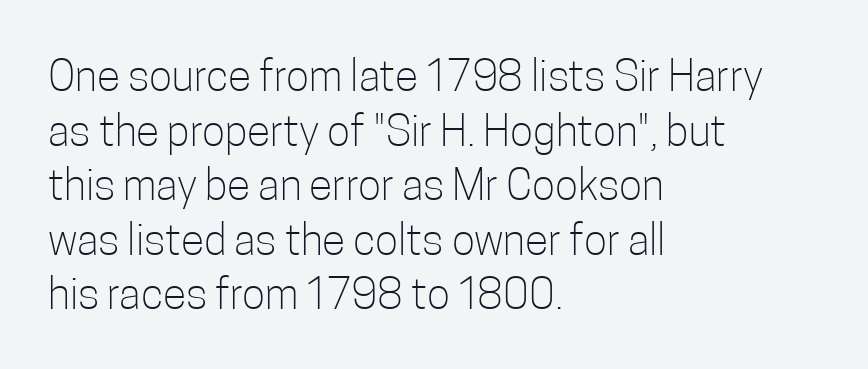
Q: Is the text bold? A: No.
Q: Is the text italic (slanted)? A: No, it is upright.
Q: Is the typeface a serif or a sans-serif typeface? A: Sans-serif.
Q: Is the text underlined? A: No.
Q: How is the paragraph aligned? A: Left-aligned.
Q: Is the spacing between letters normal or unusually wide? A: Normal.
Q: Is the spacing between lines tight, normal or loose? A: Normal.
Q: Width (condensed, normal, or wide)? A: Condensed.
Q: Stroke contrast? A: Low.
Q: x-height? A: Medium.
Q: Monospaced? A: No.
